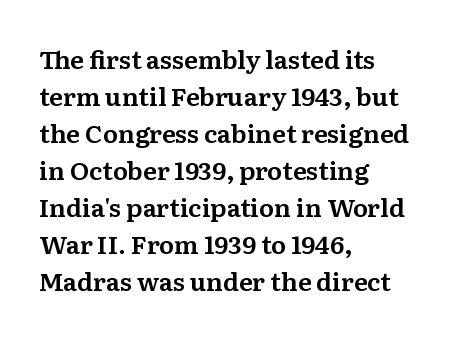
The space beneath each line is pristine and unruled. Compared with typical paragraphs, the rows here are spaced about the same. Notice how the passage keeps a crisp vertical edge on the left only. Short note: letters normally spaced.
